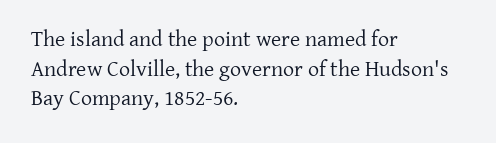
{"italic": "no", "bold": "no", "underline": "no", "align": "left", "line_spacing": "normal", "line_spacing_ratio": 1.35, "letter_spacing": "normal", "letter_spacing_em": 0.0, "glyph_px": 22}
